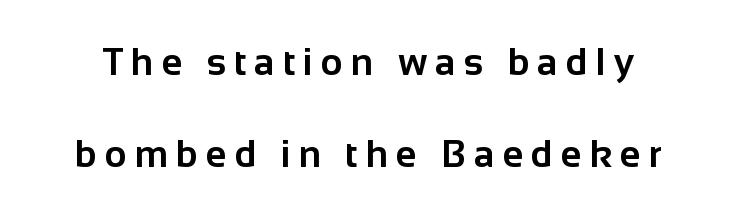
A dark, heavy texture on the line: the type is bold. Anything drawn beneath the words? Only blank space. Nope, not italic — everything's standing straight. Is this a fixed-width face? No — the glyphs have proportional, varying widths. The type is letterspaced generously, with wide tracking. The rendering shows plain stroke endings on the letterforms — a sans-serif design.
